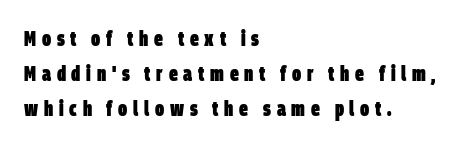
The image shows 22 px bold type; set left-aligned, normal line spacing (1.6x), unusually wide letter spacing (+0.26 em), not underlined.
